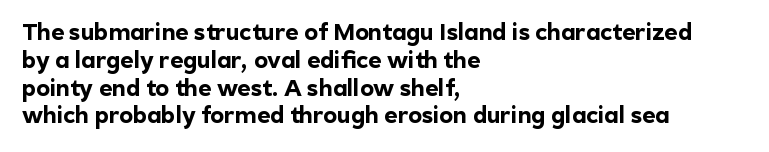
{"italic": "no", "bold": "yes", "underline": "no", "align": "left", "line_spacing_ratio": 1.21, "letter_spacing": "normal", "letter_spacing_em": 0.0, "glyph_px": 23}
